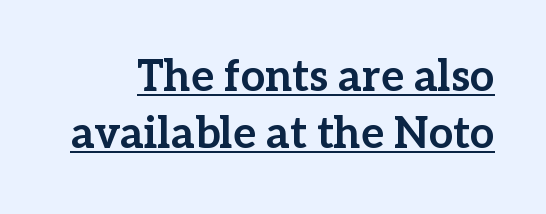
{"serif": "yes", "italic": "no", "bold": "yes", "weight": "bold", "width": "normal", "stroke_contrast": "low", "x_height": "medium", "monospaced": "no", "underline": "yes", "line_spacing": "normal", "line_spacing_ratio": 1.33, "letter_spacing": "normal", "letter_spacing_em": 0.0, "glyph_px": 43}
